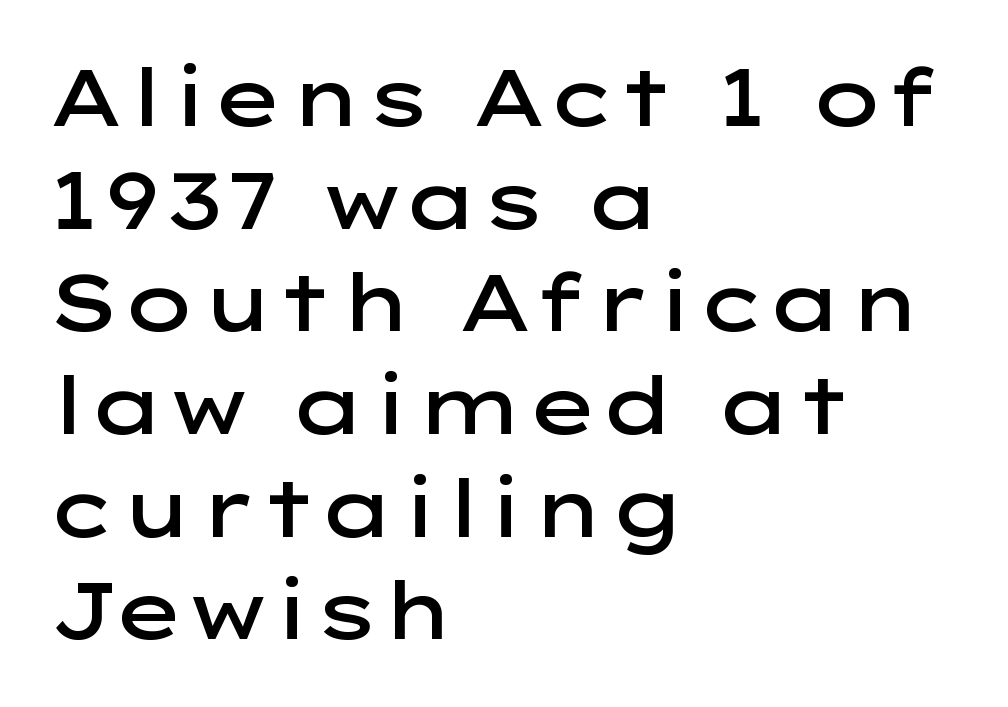
Has an underline been added? It has not. What kind of face is this? One without serifs — a sans. Stroke thickness is moderately raised; the sample reads as semibold. This is roman type, the default non-slanted kind.
